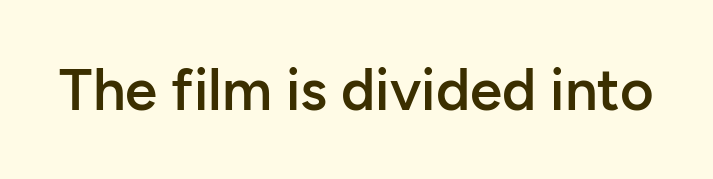
The image shows 58 px semibold sans-serif type, upright; set normal letter spacing, not underlined; low stroke contrast and a medium x-height.
